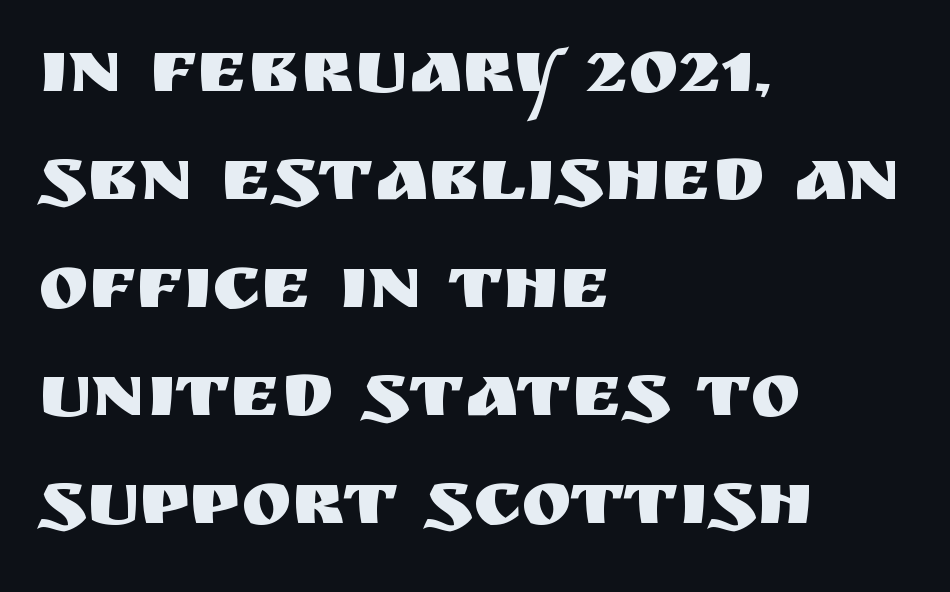
The image shows 76 px sans-serif type, upright; set left-aligned, normal line spacing (1.42x), normal letter spacing, not underlined; medium stroke contrast and a large x-height.
